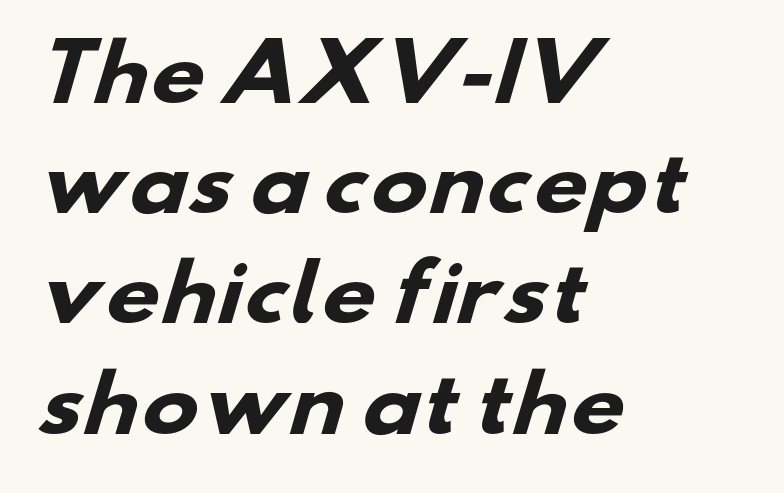
The image shows 76 px heavy, wide sans-serif type; set left-aligned, normal line spacing (1.45x), normal letter spacing, not underlined; low stroke contrast and a small x-height.
